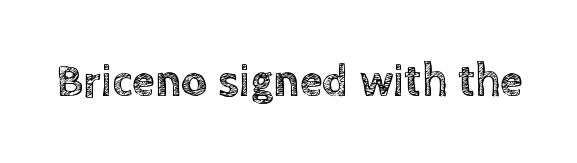
Q: Is the text italic (slanted)? A: No, it is upright.
Q: Is the text underlined? A: No.
Q: Is the spacing between letters normal or unusually wide? A: Normal.
Q: Width (condensed, normal, or wide)? A: Normal.
Q: x-height? A: Large.
Q: Monospaced? A: No.
